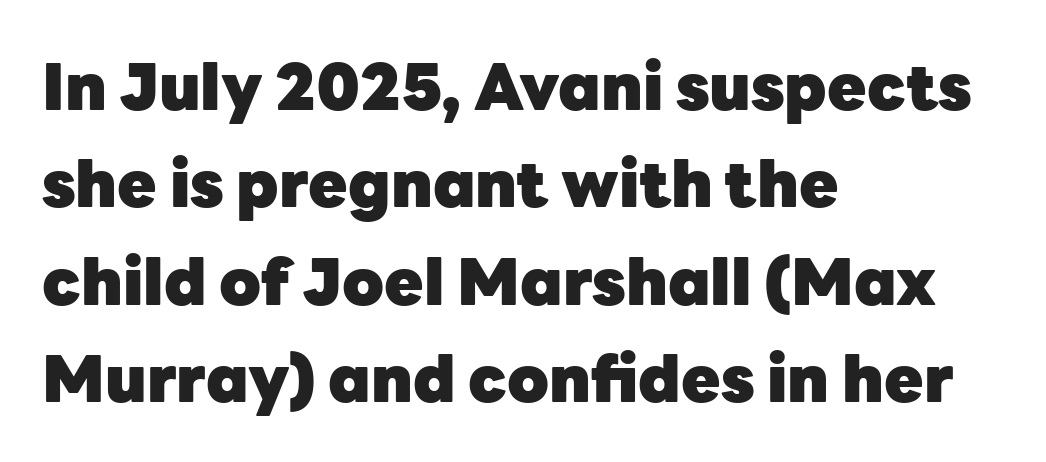
Teacher's note: observe the even left margin — that is flush-left alignment. This sample uses an upright cut, with every glyph sitting square on the baseline. Summary of weight: heavy, a full bold. A typesetter would call this proportional, since set widths differ per character. The passage shown stacks its lines at a standard gap. Note: no serifs on the glyphs.
